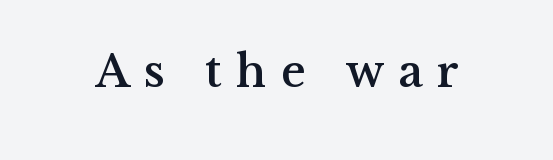
Q: Is the text italic (slanted)? A: No, it is upright.
Q: Is the typeface a serif or a sans-serif typeface? A: Serif.
Q: Is the text underlined? A: No.
Q: Is the spacing between letters normal or unusually wide? A: Unusually wide.
Q: Width (condensed, normal, or wide)? A: Normal.
Q: Stroke contrast? A: Medium.
Q: x-height? A: Medium.
Q: Monospaced? A: No.
